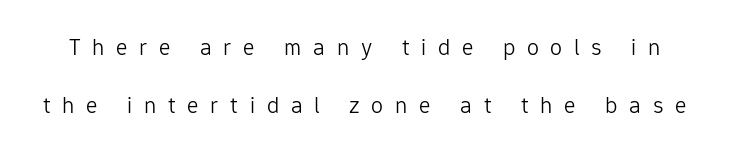
Counters stay open thanks to moderate or lighter strokes. Each row of text sits above clean, open space. Successive baselines arrive slowly, with a big drop between each. Glyph-to-glyph distance is far greater than everyday printed text. Unlike italic type, these characters show no tilt at all.
